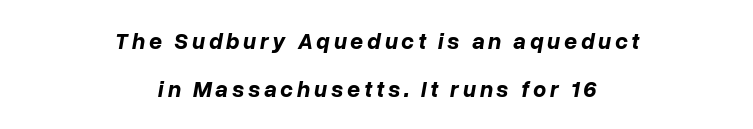
Q: Is the text bold? A: Yes.
Q: Is the text italic (slanted)? A: Yes, it leans right by about 10 degrees.
Q: Is the text underlined? A: No.
Q: How is the paragraph aligned? A: Centered.
Q: Is the spacing between lines tight, normal or loose? A: Loose.
